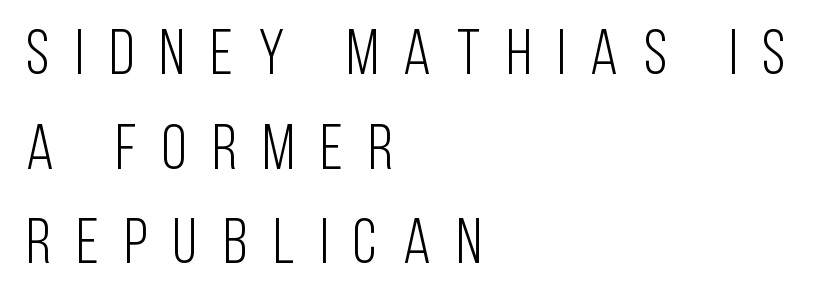
{"serif": "no", "italic": "no", "bold": "no", "weight": "light", "width": "condensed", "stroke_contrast": "low", "x_height": "large", "monospaced": "no", "underline": "no", "align": "left", "line_spacing": "normal", "line_spacing_ratio": 1.48, "letter_spacing": "wide", "letter_spacing_em": 0.4, "glyph_px": 64}
